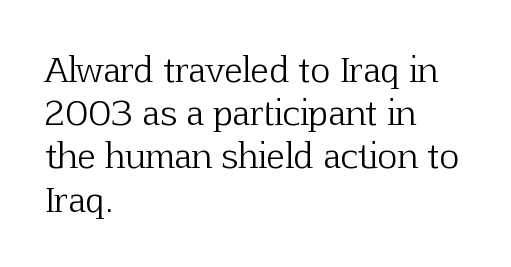
Q: Is the text bold? A: No.
Q: Is the text italic (slanted)? A: No, it is upright.
Q: Is the typeface a serif or a sans-serif typeface? A: Serif.
Q: Is the text underlined? A: No.
Q: How is the paragraph aligned? A: Left-aligned.
Q: Is the spacing between letters normal or unusually wide? A: Normal.
Q: Is the spacing between lines tight, normal or loose? A: Normal.
Q: Width (condensed, normal, or wide)? A: Normal.
Q: Stroke contrast? A: Low.
Q: x-height? A: Medium.
Q: Monospaced? A: No.
